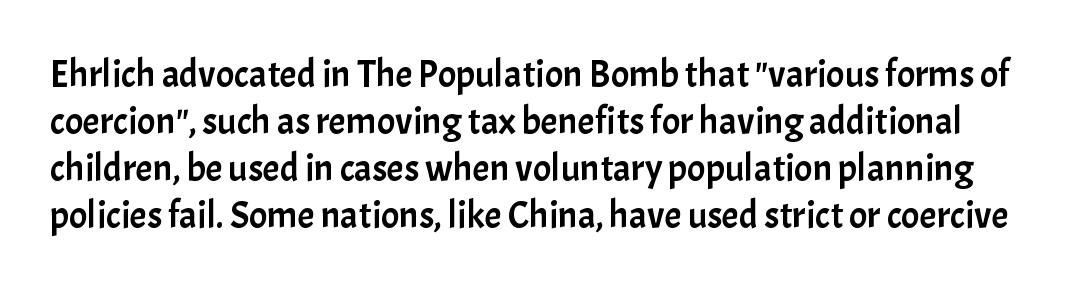
{"serif": "no", "italic": "no", "width": "normal", "stroke_contrast": "low", "x_height": "medium", "monospaced": "no", "underline": "no", "line_spacing_ratio": 1.24, "letter_spacing": "normal", "letter_spacing_em": 0.0, "glyph_px": 38}
